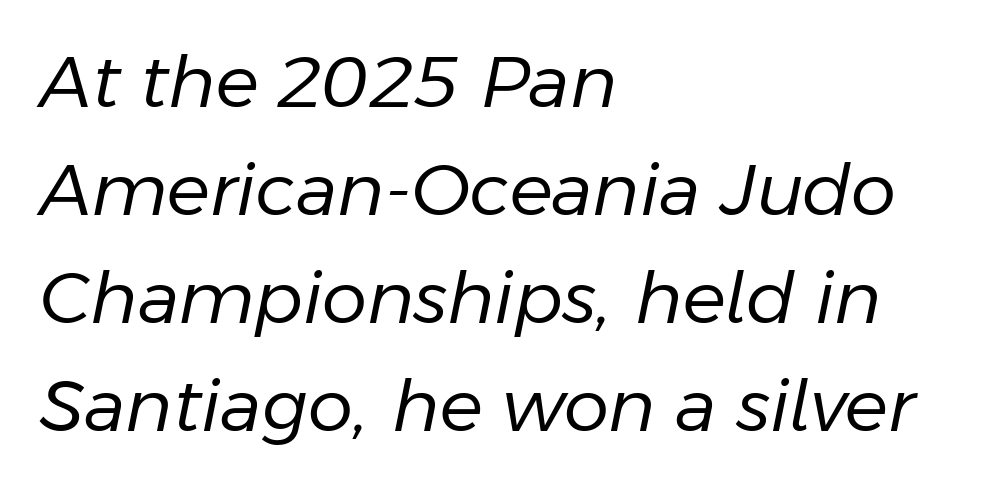
The image shows 72 px regular-weight type, italic (leaning right); set left-aligned, normal line spacing (1.5x), normal letter spacing, not underlined; low stroke contrast and a medium x-height.
